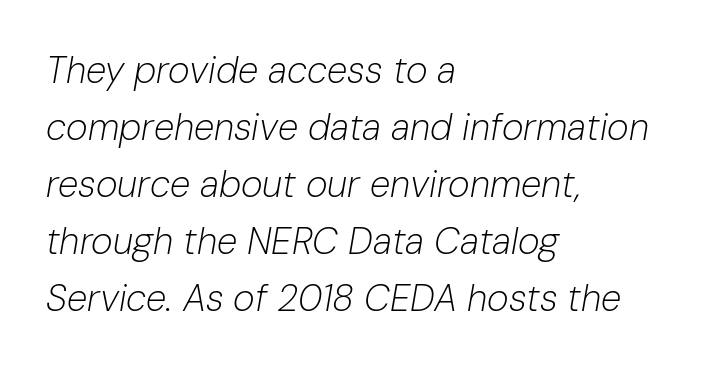
The image shows 37 px light type, italic (leaning right); set left-aligned, normal line spacing (1.54x), normal letter spacing, not underlined; low stroke contrast and a medium x-height.
